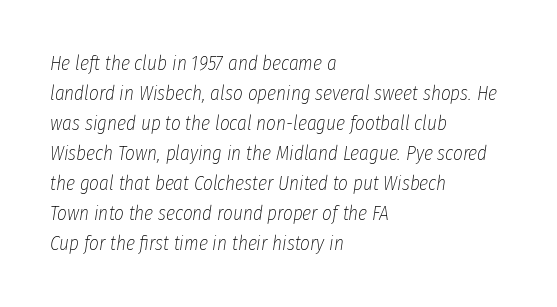
A typesetter would call this zero additional tracking. Leftover space on each line is placed entirely after the last word. A typesetter would mark this as italic. The passage shown stacks its lines at a standard gap. The zone under the glyphs is completely vacant.
